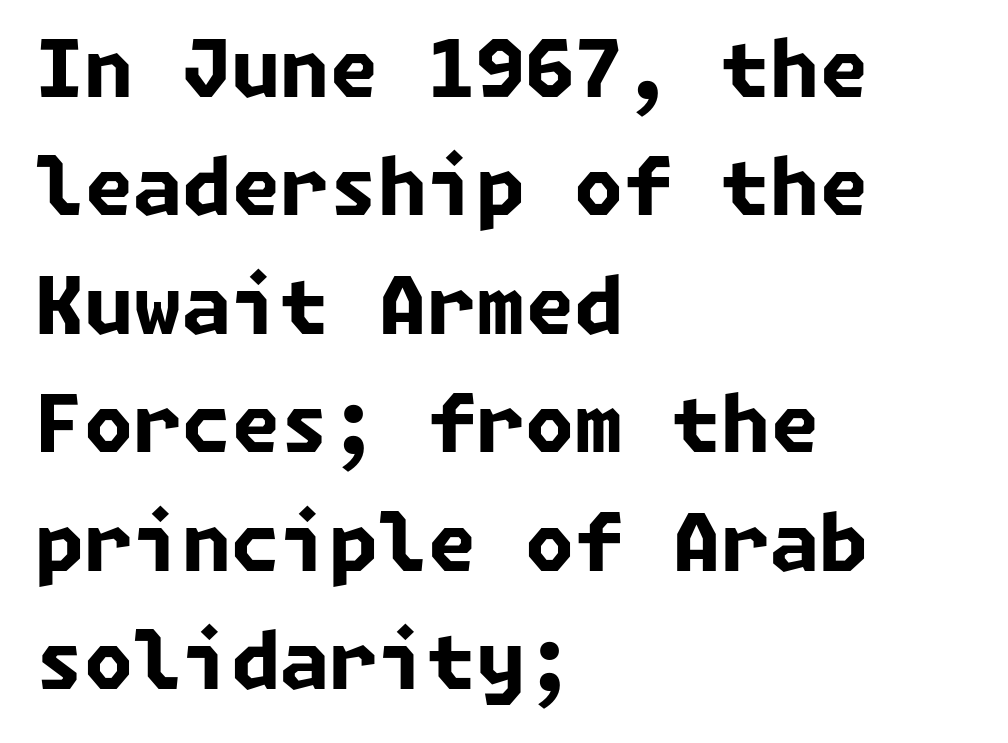
Nothing sits at the stroke ends, so this counts as sans-serif. One glance says typical: line gaps are just what's usual. Alignment: flush left. The type is set solid horizontally, with unmodified tracking.
